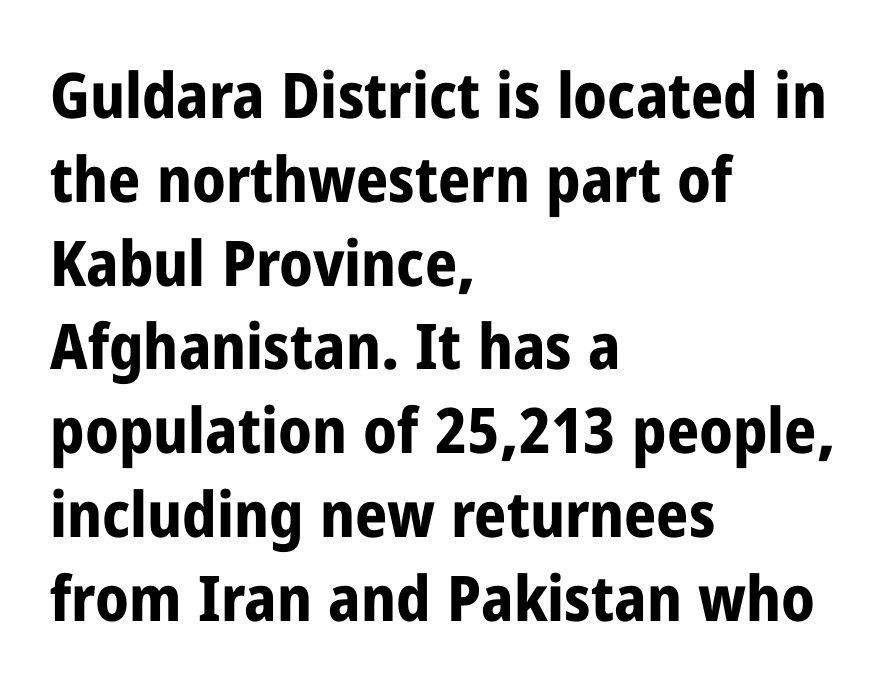
Chunky letters — that's bold for sure. Compared with typical paragraphs, the rows here are spaced about the same. This sample has the flowing, uneven cadence of proportional lettering. This sample uses a sans-serif face.
